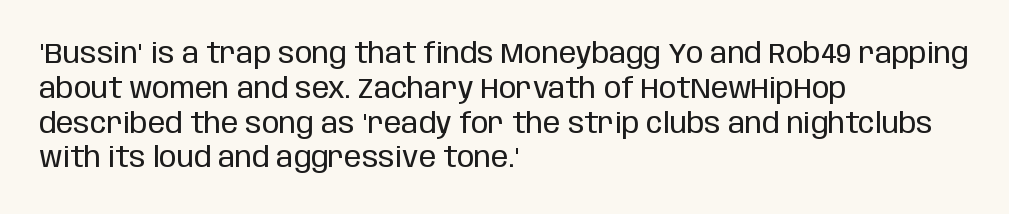
Q: Is the text bold? A: No.
Q: Is the text italic (slanted)? A: No, it is upright.
Q: Is the typeface a serif or a sans-serif typeface? A: Sans-serif.
Q: Is the text underlined? A: No.
Q: How is the paragraph aligned? A: Left-aligned.
Q: Is the spacing between letters normal or unusually wide? A: Normal.
Q: Width (condensed, normal, or wide)? A: Condensed.
Q: Stroke contrast? A: Low.
Q: x-height? A: Large.
Q: Monospaced? A: No.
